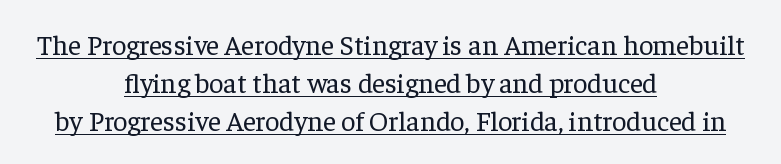
Q: Is the text bold? A: No.
Q: Is the text italic (slanted)? A: No, it is upright.
Q: Is the typeface a serif or a sans-serif typeface? A: Serif.
Q: Is the text underlined? A: Yes.
Q: How is the paragraph aligned? A: Centered.
Q: Is the spacing between letters normal or unusually wide? A: Normal.
Q: Is the spacing between lines tight, normal or loose? A: Normal.
Q: Width (condensed, normal, or wide)? A: Normal.
Q: Stroke contrast? A: Low.
Q: x-height? A: Medium.
Q: Monospaced? A: No.
